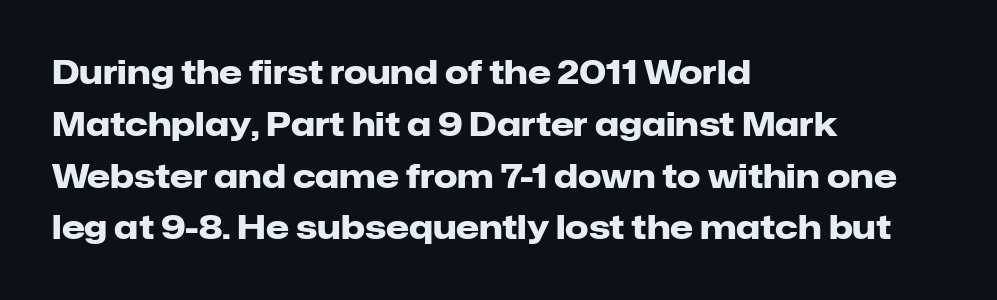
Notice how the stems are strictly vertical — no italics here. The rendering uses a moderate line-height, typical for paragraphs. Is the type bold? Yes — the strokes are clearly thick and heavy. The tracking reads as untouched default to a designer's eye. The strip under each line holds only bare page.
